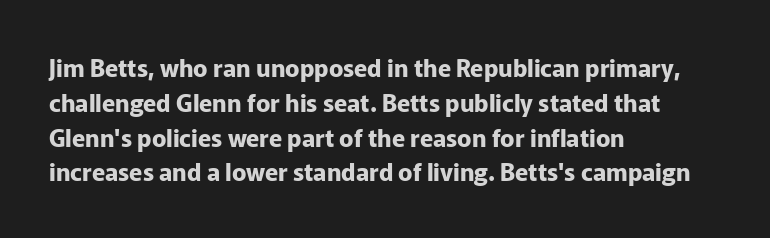
Q: Is the text bold? A: Yes.
Q: Is the text italic (slanted)? A: No, it is upright.
Q: Is the text underlined? A: No.
Q: How is the paragraph aligned? A: Left-aligned.
Q: Is the spacing between letters normal or unusually wide? A: Normal.
Q: Is the spacing between lines tight, normal or loose? A: Normal.
